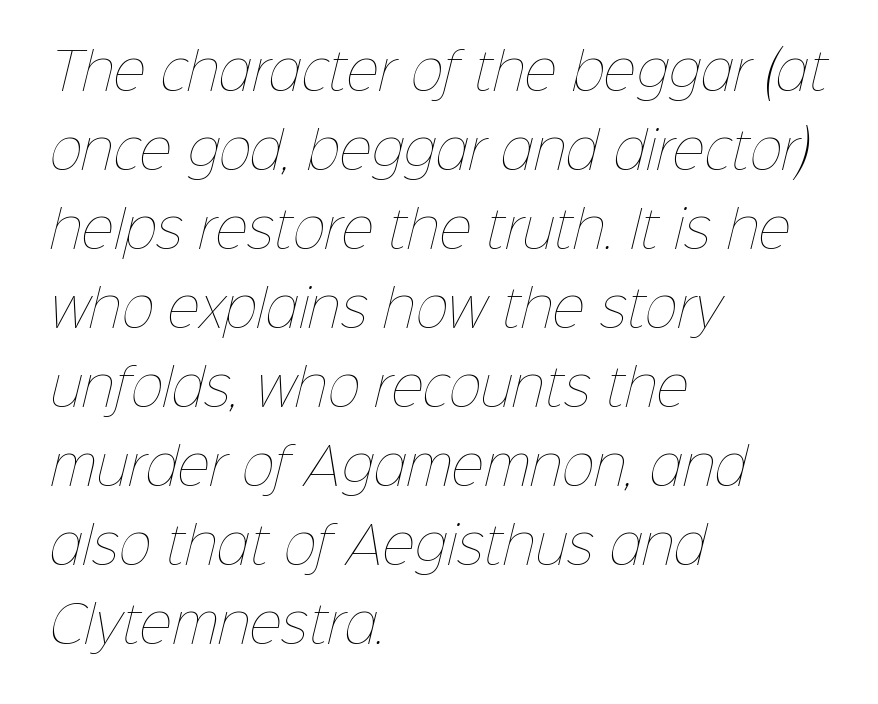
The image shows 50 px thin type; set left-aligned, normal line spacing (1.58x), normal letter spacing, not underlined; low stroke contrast and a medium x-height.
